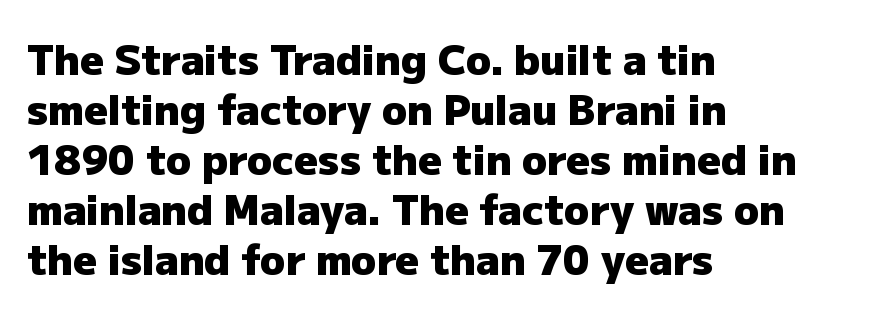
The image shows 41 px heavy sans-serif type, upright; set left-aligned, line spacing 1.22x, normal letter spacing, not underlined; low stroke contrast and a medium x-height.
